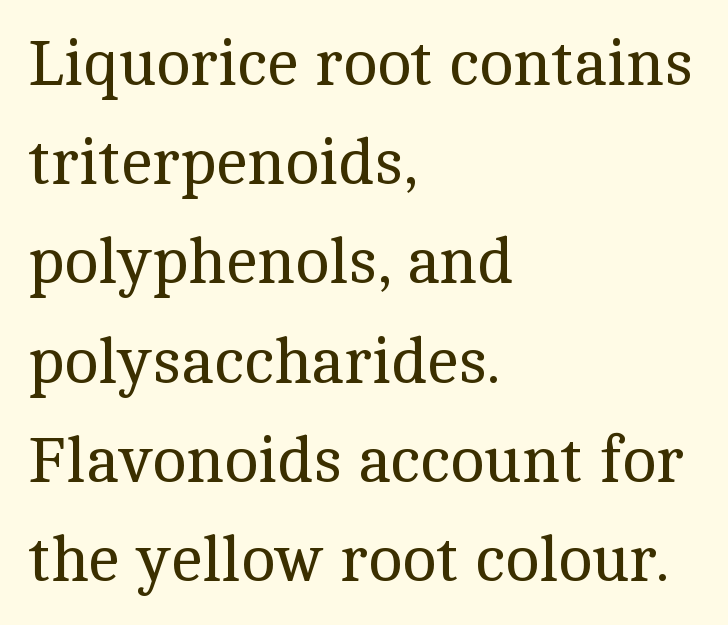
These lines are set flush left with a ragged right edge. Does extra space separate the letters? No, they use regular spacing. Vertically, the passage feels balanced, rows spaced as you'd expect. Quick note: not italic, upright.
